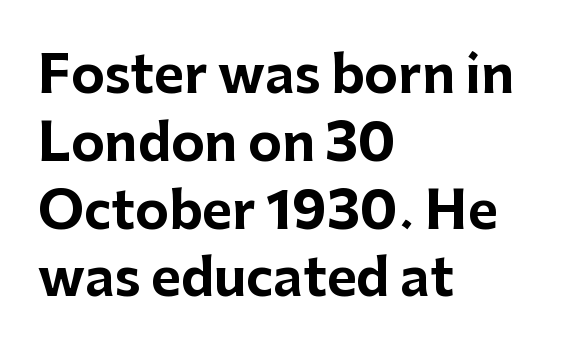
Q: Is the text bold? A: Yes.
Q: Is the text italic (slanted)? A: No, it is upright.
Q: Is the typeface a serif or a sans-serif typeface? A: Sans-serif.
Q: Is the text underlined? A: No.
Q: How is the paragraph aligned? A: Left-aligned.
Q: Is the spacing between letters normal or unusually wide? A: Normal.
Q: Is the spacing between lines tight, normal or loose? A: Normal.
Q: Width (condensed, normal, or wide)? A: Normal.
Q: Stroke contrast? A: Low.
Q: x-height? A: Medium.
Q: Monospaced? A: No.
